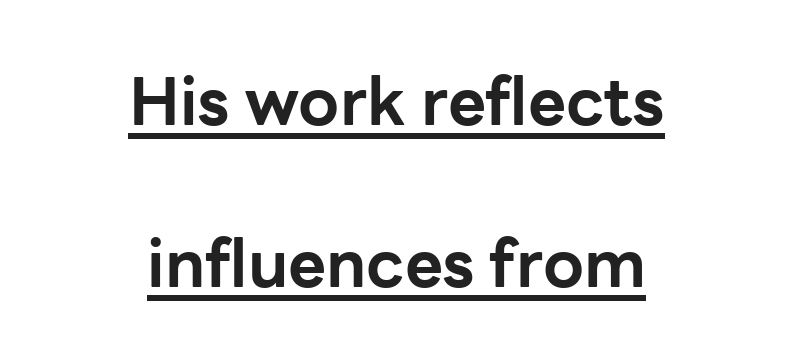
The lines are quadded center. The passage shown stacks its lines with a broad gap. The rendering uses natural spacing where letterforms have individual widths. Students, observe the line beneath the letters — that is underlining. When letters stand straight like this, we call the style roman or upright.
